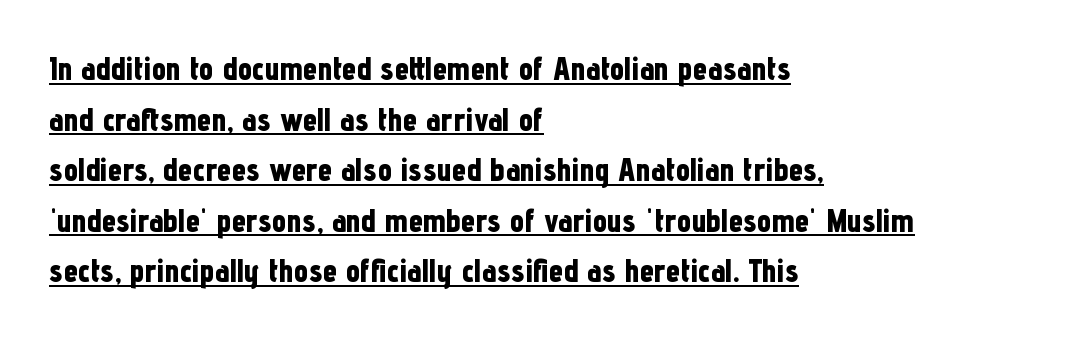
{"serif": "no", "italic": "no", "bold": "yes", "weight": "bold", "width": "condensed", "stroke_contrast": "low", "x_height": "medium", "monospaced": "no", "underline": "yes", "align": "left", "line_spacing": "normal", "line_spacing_ratio": 1.58, "letter_spacing": "normal", "letter_spacing_em": 0.0, "glyph_px": 32}
